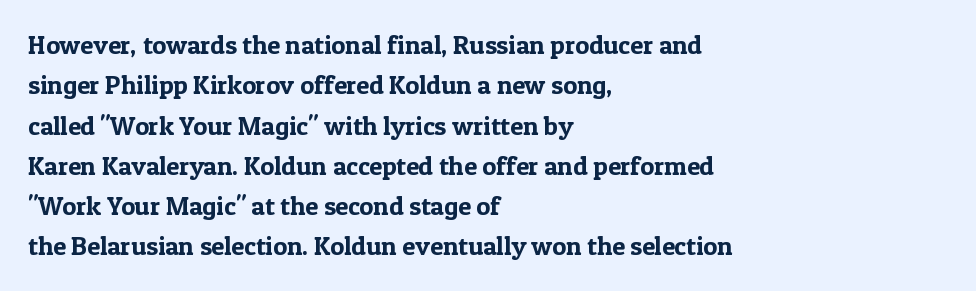
Q: Is the text italic (slanted)? A: No, it is upright.
Q: Is the text underlined? A: No.
Q: How is the paragraph aligned? A: Left-aligned.
Q: Is the spacing between letters normal or unusually wide? A: Normal.
Q: Is the spacing between lines tight, normal or loose? A: Normal.
